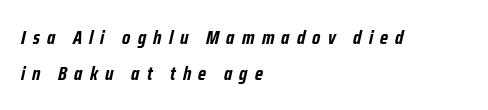
Q: Is the text bold? A: Yes.
Q: Is the text italic (slanted)? A: Yes, it leans right by about 12 degrees.
Q: Is the text underlined? A: No.
Q: How is the paragraph aligned? A: Left-aligned.
Q: Is the spacing between letters normal or unusually wide? A: Unusually wide.
